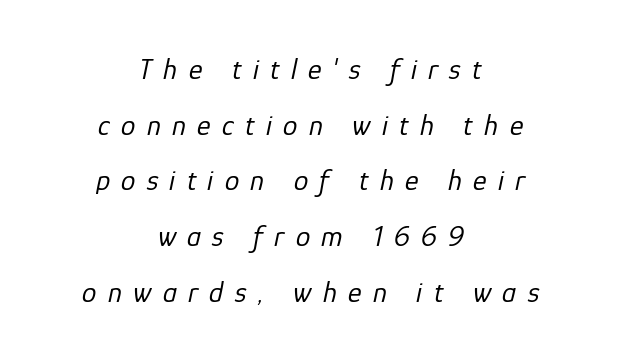
Q: Is the text bold? A: No.
Q: Is the text italic (slanted)? A: Yes, it leans right by about 12 degrees.
Q: Is the text underlined? A: No.
Q: How is the paragraph aligned? A: Centered.
Q: Is the spacing between letters normal or unusually wide? A: Unusually wide.
Q: Is the spacing between lines tight, normal or loose? A: Loose.
Q: Width (condensed, normal, or wide)? A: Normal.
Q: Stroke contrast? A: Low.
Q: x-height? A: Medium.
Q: Monospaced? A: No.
